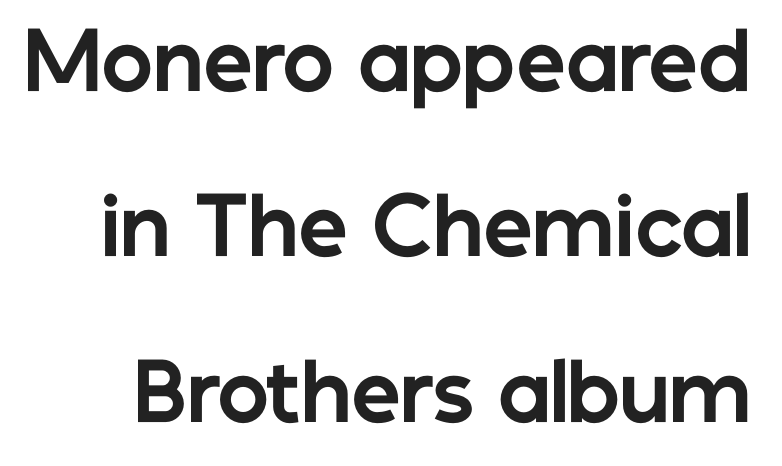
Each new line begins a long way beneath the previous one. The sample has been set heavy, in full bold. The type is set solid horizontally, with unmodified tracking. A typesetter would call this proportional, since set widths differ per character. The area under the type is left untouched. No feet cap the strokes, marking this as sans-serif type.
